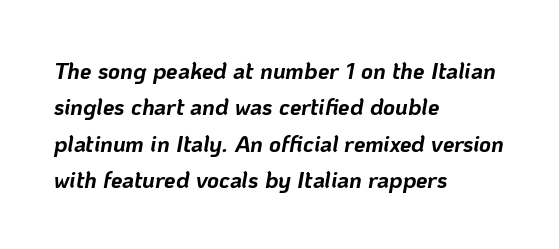
{"italic": "yes", "lean": "right", "slant_degrees": 10, "bold": "yes", "underline": "no", "align": "left", "line_spacing": "normal", "line_spacing_ratio": 1.58, "letter_spacing": "normal", "letter_spacing_em": 0.0, "glyph_px": 23}
